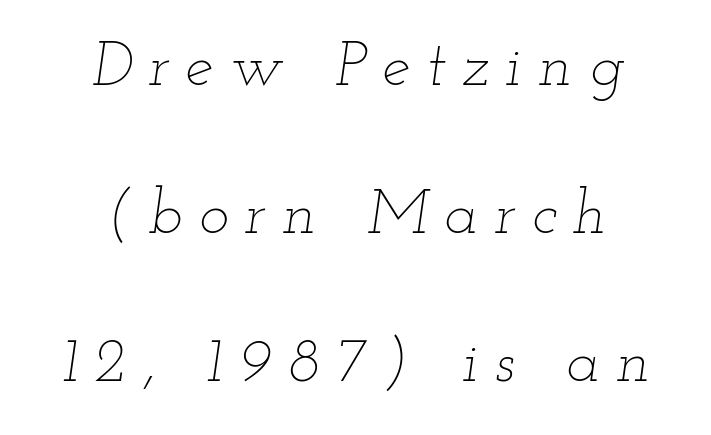
You could not count columns in this text — the font is proportionally spaced. Typeset on center — no edge is straight. Notice the wide empty band between every row — that's loose leading. Slanted lettering throughout. Bare-footed words on every line. Compared with a typical body face, this is equally light or lighter still.
